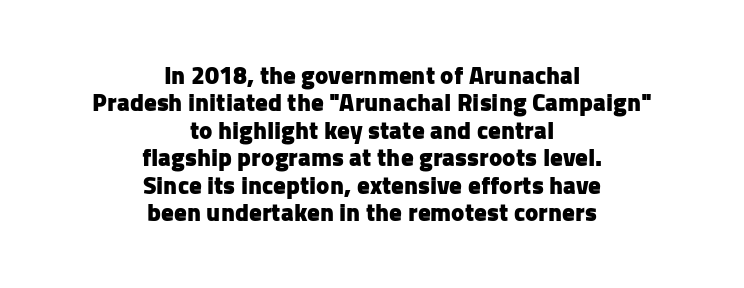
Q: Is the text bold? A: Yes.
Q: Is the text italic (slanted)? A: No, it is upright.
Q: Is the text underlined? A: No.
Q: How is the paragraph aligned? A: Centered.
Q: Is the spacing between letters normal or unusually wide? A: Normal.
Q: Is the spacing between lines tight, normal or loose? A: Tight.
